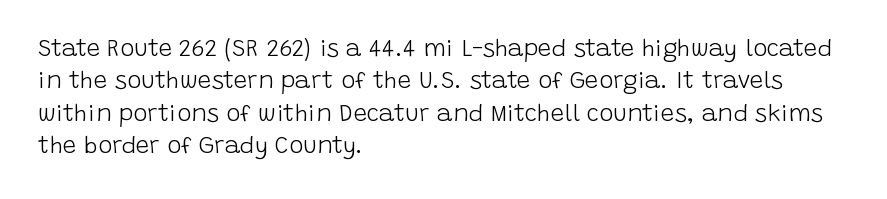
The typesetter chose a ragged-right arrangement here. In terms of letterspacing, this is plain default setting. Descenders hang freely into open space. A typesetter would call this leading conventional body-copy spacing. Stems and bowls with no extra thickness — not bold.
